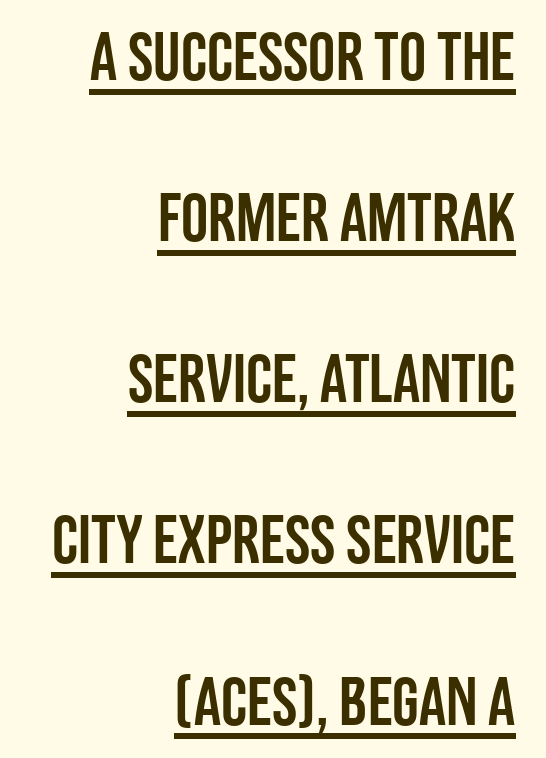
If you drew a line through each stem, it would be perfectly vertical. Honestly, the letter spacing is just normal — you wouldn't notice it. The setting favours the right margin, as signatures and pull-quotes sometimes do. These characters rest on top of a visible drawn line. The rendering uses a large line-height, opening up the rows. Is this a sans? Yes — the strokes have no serifs.
